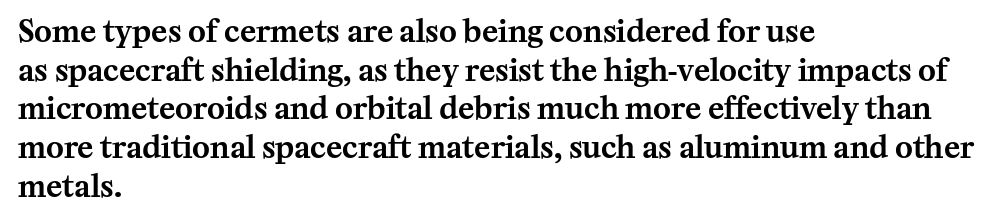
The image shows 30 px serif type, upright; set left-aligned, normal line spacing (1.29x), normal letter spacing, not underlined; medium stroke contrast and a medium x-height.
